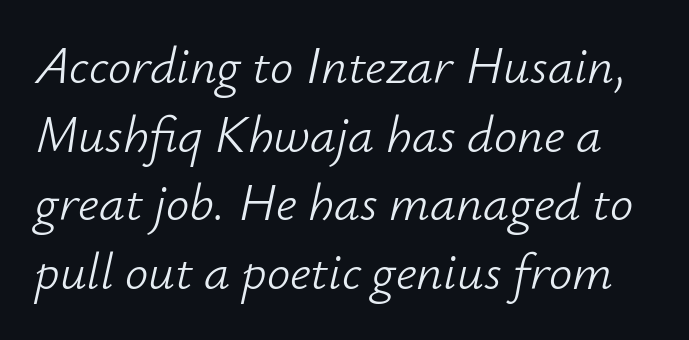
The image shows 52 px light type, italic (leaning right); set normal line spacing (1.32x), normal letter spacing, not underlined; low stroke contrast and a small x-height.
